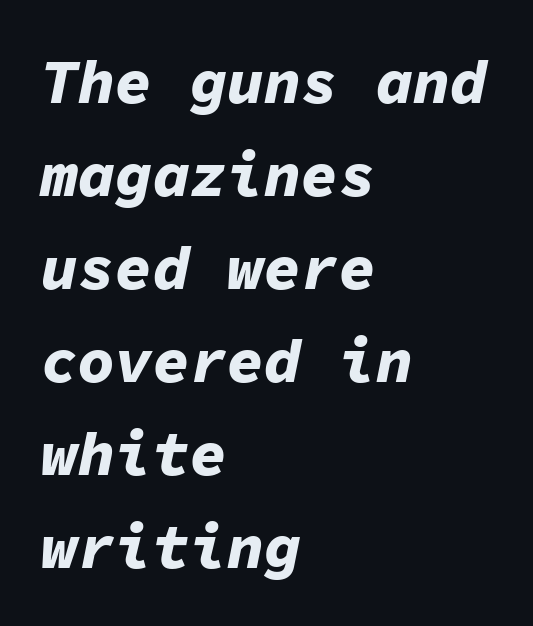
Q: Is the text bold? A: Yes.
Q: Is the text italic (slanted)? A: Yes, it leans right by about 11 degrees.
Q: Is the text underlined? A: No.
Q: How is the paragraph aligned? A: Left-aligned.
Q: Is the spacing between letters normal or unusually wide? A: Normal.
Q: Is the spacing between lines tight, normal or loose? A: Normal.
Q: Width (condensed, normal, or wide)? A: Normal.
Q: Stroke contrast? A: Low.
Q: x-height? A: Medium.
Q: Monospaced? A: Yes.
